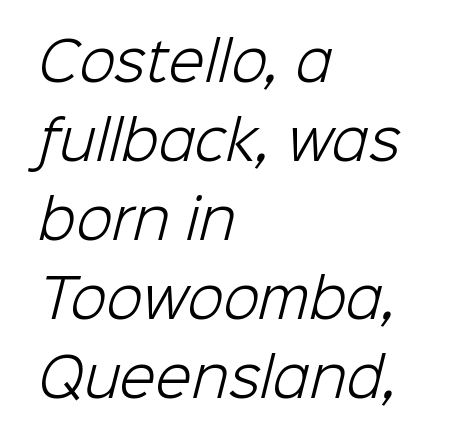
The image shows 53 px light sans-serif type; set left-aligned, normal line spacing (1.49x), normal letter spacing, not underlined; low stroke contrast and a medium x-height.
